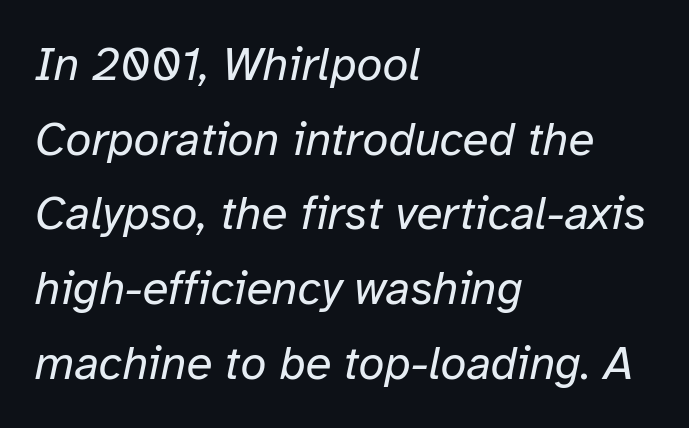
Q: Is the text bold? A: No.
Q: Is the text italic (slanted)? A: Yes, it leans right by about 12 degrees.
Q: Is the text underlined? A: No.
Q: How is the paragraph aligned? A: Left-aligned.
Q: Is the spacing between letters normal or unusually wide? A: Normal.
Q: Is the spacing between lines tight, normal or loose? A: Normal.
Q: Width (condensed, normal, or wide)? A: Normal.
Q: Stroke contrast? A: Low.
Q: x-height? A: Medium.
Q: Monospaced? A: No.
